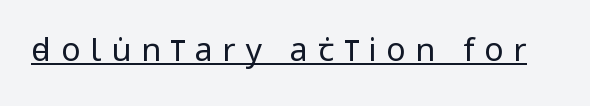
Q: Is the text bold? A: No.
Q: Is the text italic (slanted)? A: No, it is upright.
Q: Is the typeface a serif or a sans-serif typeface? A: Sans-serif.
Q: Is the text underlined? A: Yes.
Q: Is the spacing between letters normal or unusually wide? A: Unusually wide.
Q: Width (condensed, normal, or wide)? A: Condensed.
Q: Stroke contrast? A: Low.
Q: x-height? A: Large.
Q: Monospaced? A: No.
